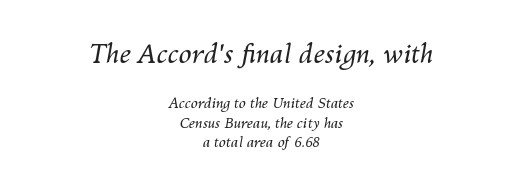
Q: Is the text bold? A: No.
Q: Is the text italic (slanted)? A: Yes, it leans right by about 10 degrees.
Q: Is the text underlined? A: No.
Q: How is the paragraph aligned? A: Centered.
Q: Is the spacing between letters normal or unusually wide? A: Normal.
Q: Is the spacing between lines tight, normal or loose? A: Normal.
Q: Which block of text is set in a larger size, the first (top) or the second (bottom)? A: The first (top) one.
